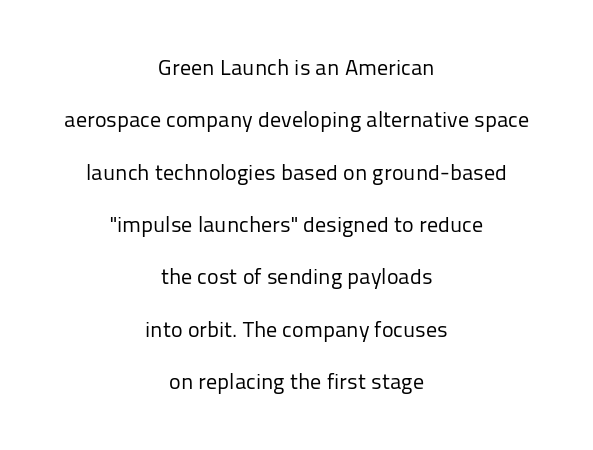
The image shows 22 px text type, upright; set centered, loose line spacing (2.38x), normal letter spacing, not underlined.
